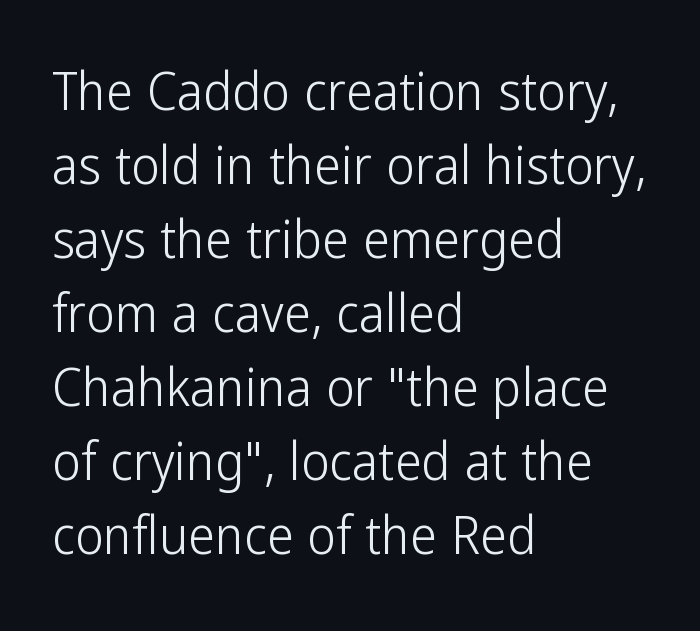
Q: Is the text bold? A: No.
Q: Is the text italic (slanted)? A: No, it is upright.
Q: Is the typeface a serif or a sans-serif typeface? A: Sans-serif.
Q: Is the text underlined? A: No.
Q: How is the paragraph aligned? A: Left-aligned.
Q: Is the spacing between letters normal or unusually wide? A: Normal.
Q: Is the spacing between lines tight, normal or loose? A: Normal.
Q: Width (condensed, normal, or wide)? A: Condensed.
Q: Stroke contrast? A: Low.
Q: x-height? A: Medium.
Q: Monospaced? A: No.
